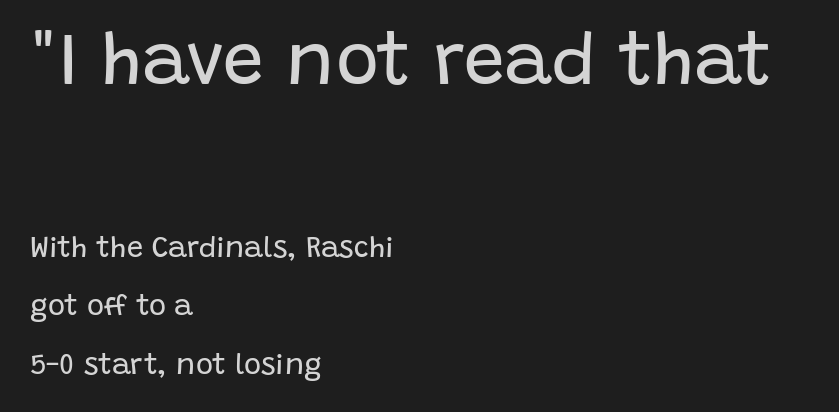
{"serif": "no", "italic": "no", "bold": "no", "weight": "regular", "width": "normal", "stroke_contrast": "low", "x_height": "large", "monospaced": "no", "underline": "no", "align": "left", "line_spacing": "loose", "line_spacing_ratio": 2.01, "letter_spacing": "normal", "letter_spacing_em": 0.0, "larger_block": "first", "size_ratio": 2.52, "glyph_px": 73}
